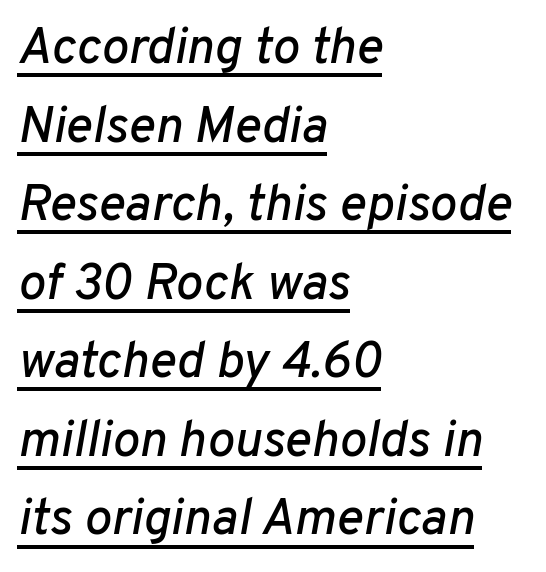
The image shows 51 px text type, italic (leaning right); set left-aligned, normal line spacing (1.54x), normal letter spacing, underlined; low stroke contrast and a medium x-height.
